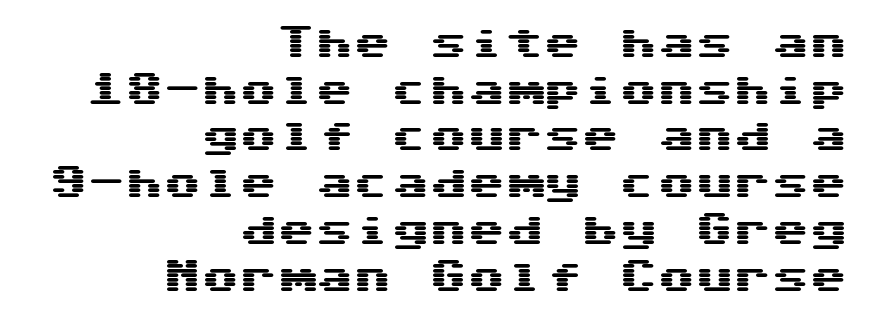
The rendering anchors every line to the right-hand side. The type is set solid horizontally, with unmodified tracking. Unlike italic type, these characters show no tilt at all. Are there feet on the stems? There aren't — it's a sans. This rendering features lettering with no underline.
